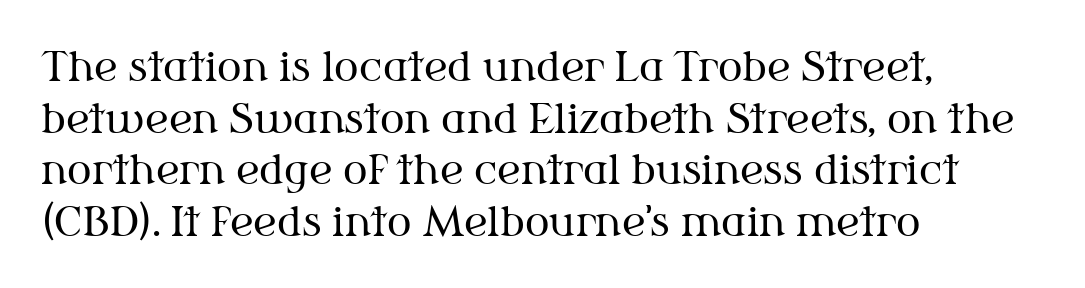
Q: Is the text bold? A: No.
Q: Is the text italic (slanted)? A: No, it is upright.
Q: Is the typeface a serif or a sans-serif typeface? A: Serif.
Q: Is the text underlined? A: No.
Q: How is the paragraph aligned? A: Left-aligned.
Q: Is the spacing between letters normal or unusually wide? A: Normal.
Q: Is the spacing between lines tight, normal or loose? A: Normal.
Q: Width (condensed, normal, or wide)? A: Normal.
Q: Stroke contrast? A: Medium.
Q: x-height? A: Medium.
Q: Monospaced? A: No.
